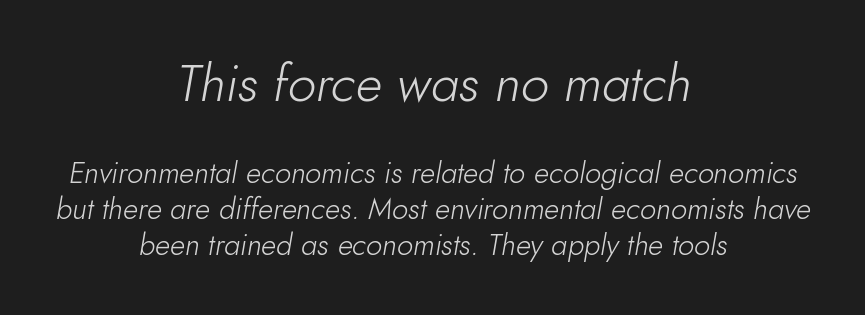
{"italic": "yes", "lean": "right", "slant_degrees": 10, "bold": "no", "weight": "light", "width": "normal", "stroke_contrast": "low", "x_height": "small", "monospaced": "no", "underline": "no", "align": "center", "line_spacing": "normal", "line_spacing_ratio": 1.25, "letter_spacing": "normal", "letter_spacing_em": 0.0, "larger_block": "first", "size_ratio": 1.76, "glyph_px": 51}
